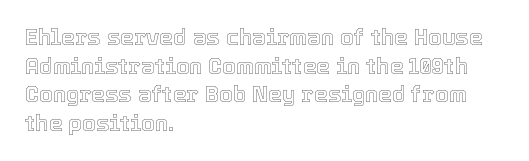
Q: Is the text italic (slanted)? A: No, it is upright.
Q: Is the text underlined? A: No.
Q: How is the paragraph aligned? A: Left-aligned.
Q: Is the spacing between letters normal or unusually wide? A: Normal.
Q: Is the spacing between lines tight, normal or loose? A: Normal.
